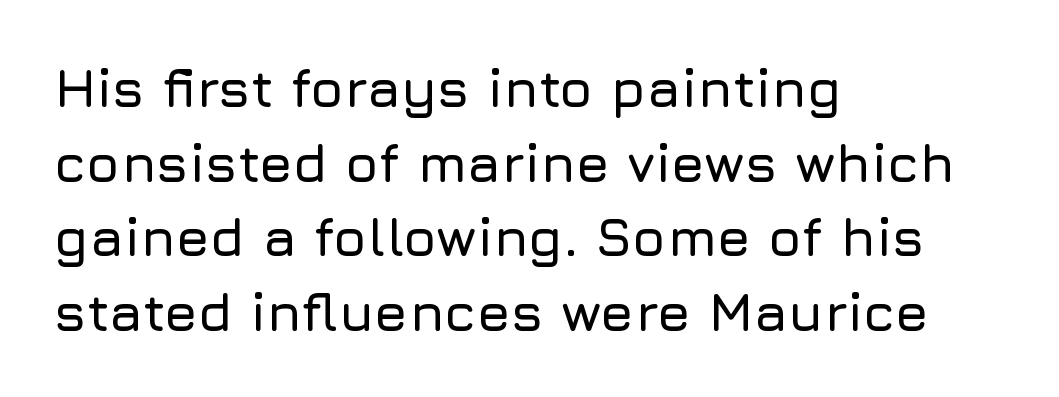
Q: Is the text italic (slanted)? A: No, it is upright.
Q: Is the typeface a serif or a sans-serif typeface? A: Sans-serif.
Q: Is the text underlined? A: No.
Q: How is the paragraph aligned? A: Left-aligned.
Q: Is the spacing between letters normal or unusually wide? A: Normal.
Q: Is the spacing between lines tight, normal or loose? A: Normal.
Q: Width (condensed, normal, or wide)? A: Normal.
Q: Stroke contrast? A: Low.
Q: x-height? A: Medium.
Q: Monospaced? A: No.
